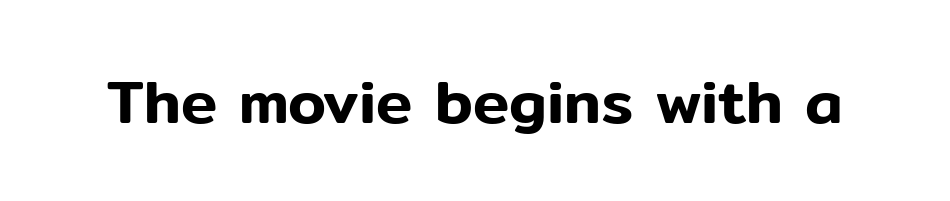
Characters follow at the spacing the type designer built in. This sample uses an upright cut, with every glyph sitting square on the baseline. I'd call this a sans setting — the letters go barefoot. This sample has the flowing, uneven cadence of proportional lettering. The specimen omits any rule beneath the text block's lines.
